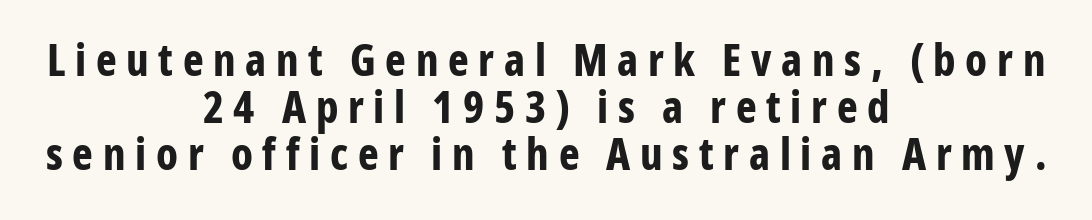
{"serif": "no", "italic": "no", "bold": "yes", "weight": "bold", "width": "condensed", "stroke_contrast": "low", "x_height": "medium", "monospaced": "no", "underline": "no", "align": "center", "line_spacing": "tight", "line_spacing_ratio": 1.07, "letter_spacing": "wide", "letter_spacing_em": 0.22, "glyph_px": 44}
